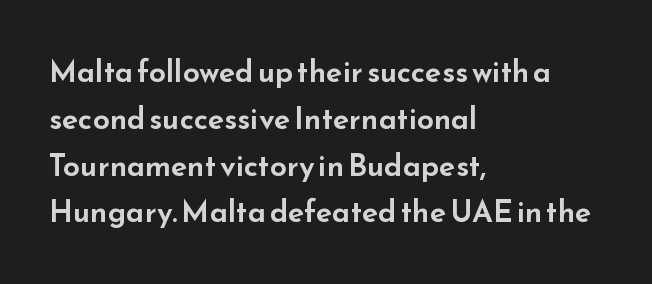
{"serif": "no", "italic": "no", "width": "wide", "stroke_contrast": "low", "x_height": "small", "monospaced": "no", "underline": "no", "align": "left", "line_spacing": "normal", "line_spacing_ratio": 1.56, "letter_spacing": "normal", "letter_spacing_em": 0.0, "glyph_px": 30}
